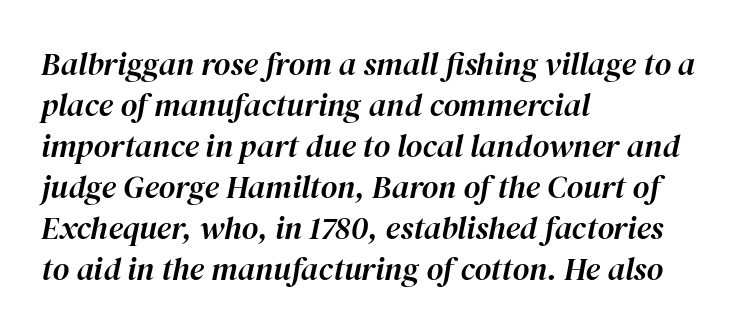
The image shows 32 px text type, italic (leaning right); set left-aligned, normal line spacing (1.28x), normal letter spacing, not underlined; high stroke contrast and a medium x-height.
